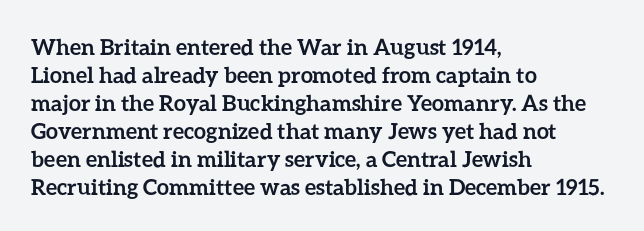
The axis of the letterforms is exactly vertical. Leftover space on each line is placed entirely after the last word. Each row of text sits above clean, open space. Students, note that the glyphs here touch the page at normal intervals.
